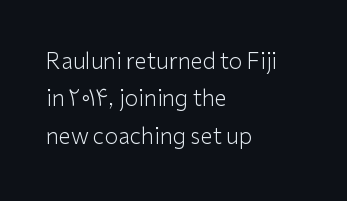
Q: Is the text bold? A: No.
Q: Is the text italic (slanted)? A: No, it is upright.
Q: Is the text underlined? A: No.
Q: How is the paragraph aligned? A: Left-aligned.
Q: Is the spacing between letters normal or unusually wide? A: Normal.
Q: Is the spacing between lines tight, normal or loose? A: Normal.
